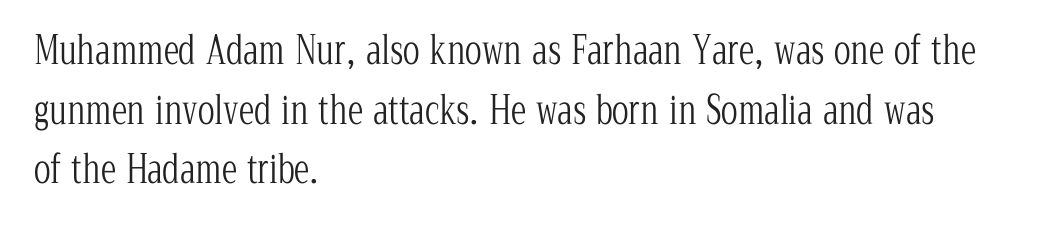
{"serif": "yes", "italic": "no", "bold": "no", "weight": "light", "width": "condensed", "stroke_contrast": "low", "x_height": "medium", "monospaced": "no", "underline": "no", "align": "left", "line_spacing": "normal", "line_spacing_ratio": 1.53, "letter_spacing": "normal", "letter_spacing_em": 0.0, "glyph_px": 39}
